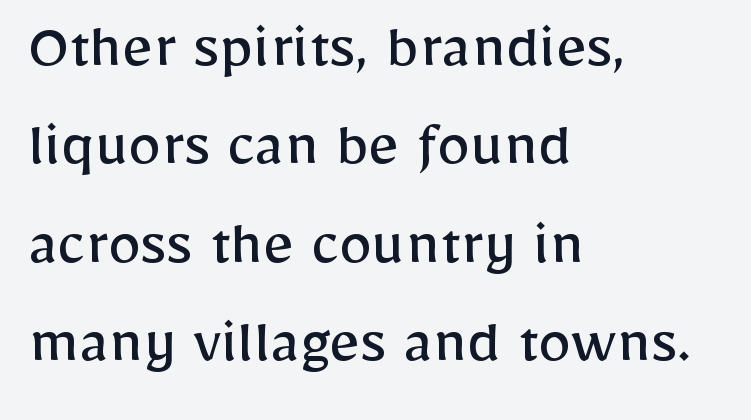
The image shows 67 px regular-weight sans-serif type, upright; set left-aligned, normal line spacing (1.47x), normal letter spacing, not underlined; low stroke contrast and a medium x-height.
